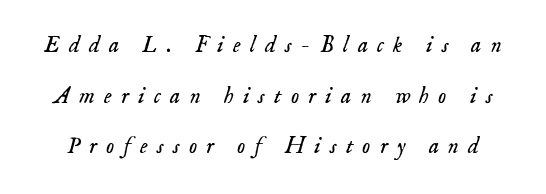
Q: Is the text bold? A: No.
Q: Is the text italic (slanted)? A: Yes, it leans right by about 18 degrees.
Q: Is the text underlined? A: No.
Q: Is the spacing between letters normal or unusually wide? A: Unusually wide.
Q: Is the spacing between lines tight, normal or loose? A: Loose.
